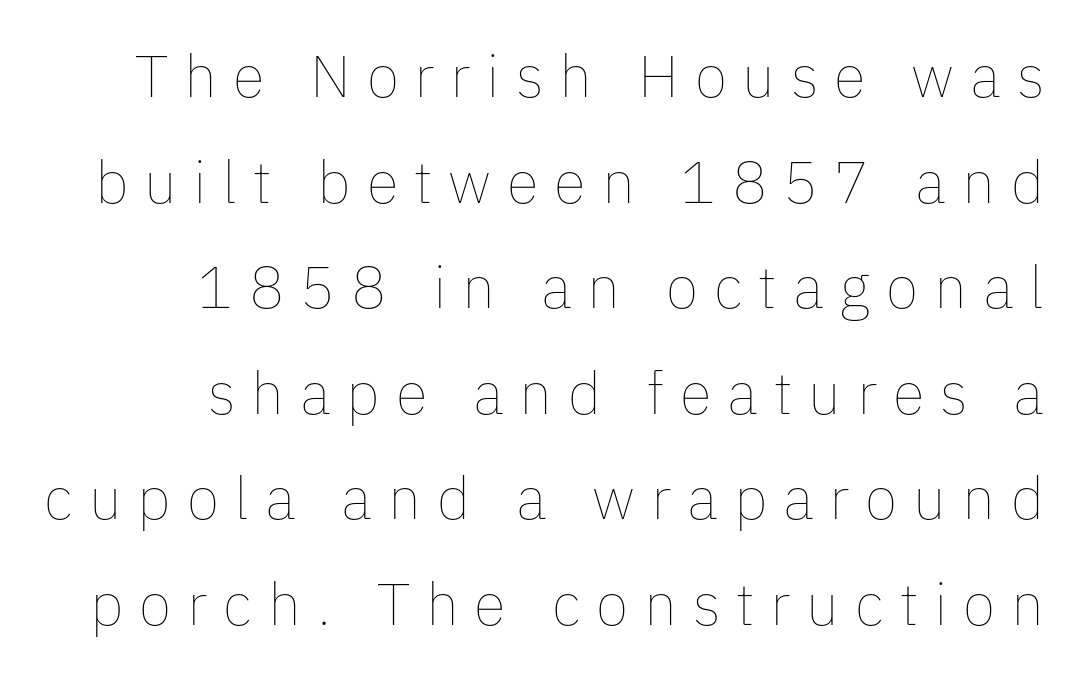
{"italic": "no", "bold": "no", "weight": "thin", "width": "normal", "stroke_contrast": "low", "x_height": "medium", "monospaced": "no", "underline": "no", "align": "right", "line_spacing_ratio": 1.79, "letter_spacing": "wide", "letter_spacing_em": 0.27, "glyph_px": 59}
